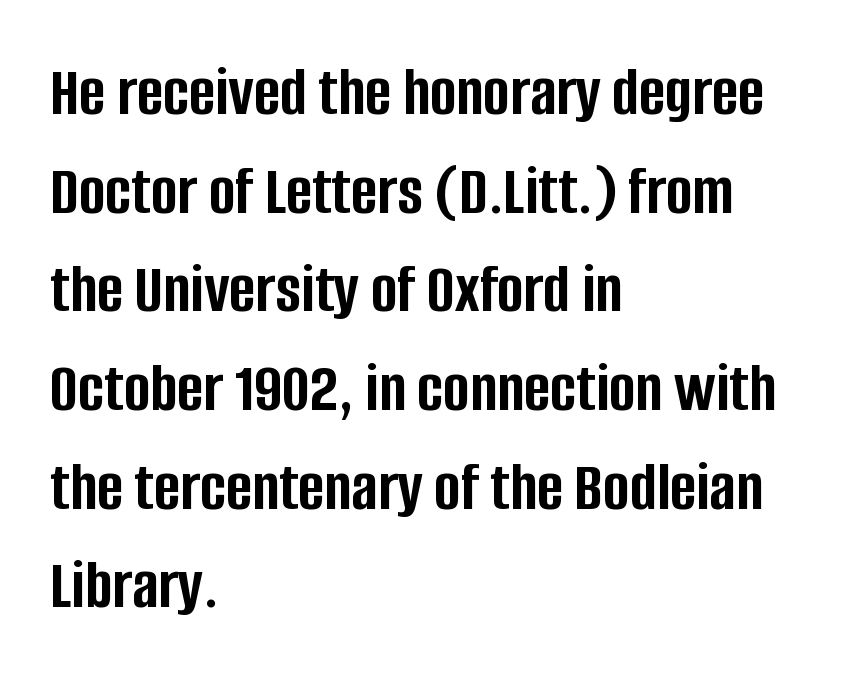
The image shows 71 px semibold, condensed sans-serif type, upright; set left-aligned, normal line spacing (1.39x), normal letter spacing, not underlined; low stroke contrast and a large x-height.
